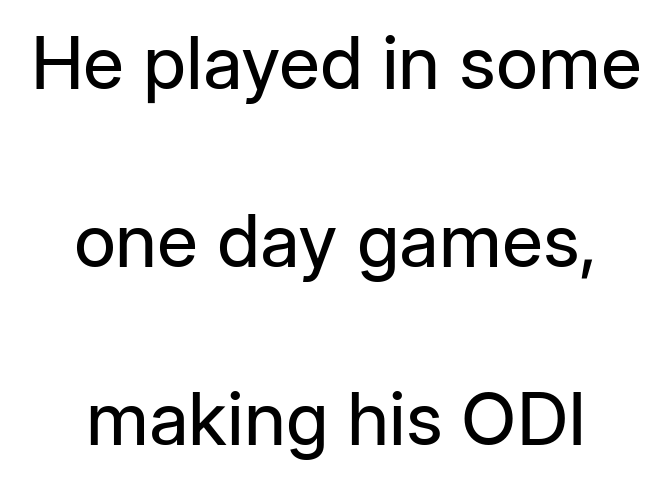
The image shows 73 px regular-weight sans-serif type, upright; set centered, loose line spacing (2.44x), normal letter spacing, not underlined; low stroke contrast and a medium x-height.
